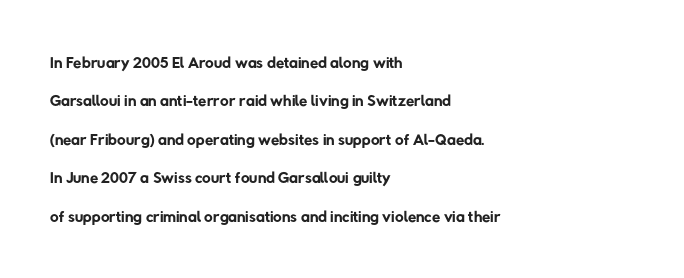
Only glyphs here, with clear space below each row. Leftover space on each line is placed entirely after the last word. Students, note that the glyphs here touch the page at normal intervals. The cut favours lightness, reaching ordinary text weight at its darkest.
